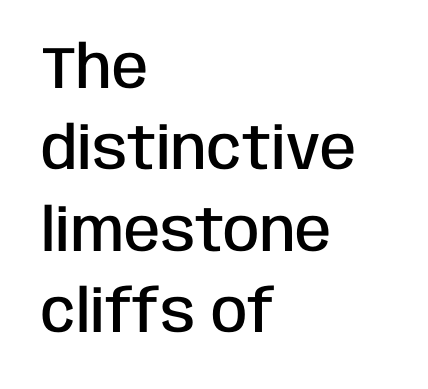
Q: Is the text bold? A: Semi-bold.
Q: Is the text italic (slanted)? A: No, it is upright.
Q: Is the typeface a serif or a sans-serif typeface? A: Sans-serif.
Q: Is the text underlined? A: No.
Q: How is the paragraph aligned? A: Left-aligned.
Q: Is the spacing between letters normal or unusually wide? A: Normal.
Q: Is the spacing between lines tight, normal or loose? A: Normal.
Q: Width (condensed, normal, or wide)? A: Condensed.
Q: Stroke contrast? A: Low.
Q: x-height? A: Large.
Q: Monospaced? A: No.
